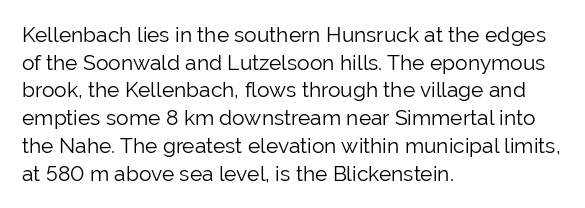
{"italic": "no", "bold": "no", "underline": "no", "align": "left", "line_spacing": "normal", "line_spacing_ratio": 1.32, "letter_spacing": "normal", "letter_spacing_em": 0.0, "glyph_px": 21}
